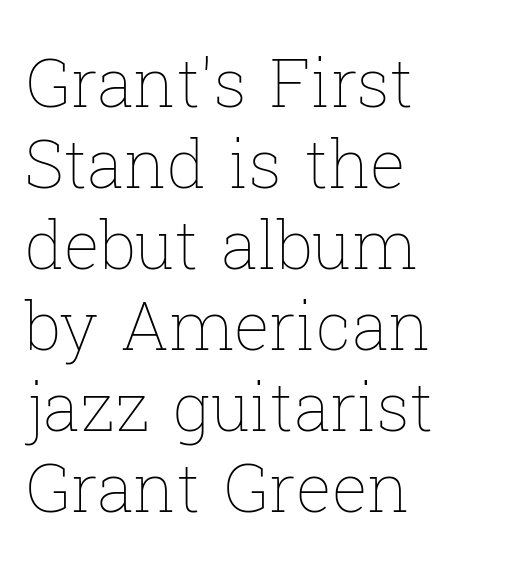
The image shows 67 px thin type, upright; set left-aligned, line spacing 1.21x, normal letter spacing, not underlined; low stroke contrast and a medium x-height.
